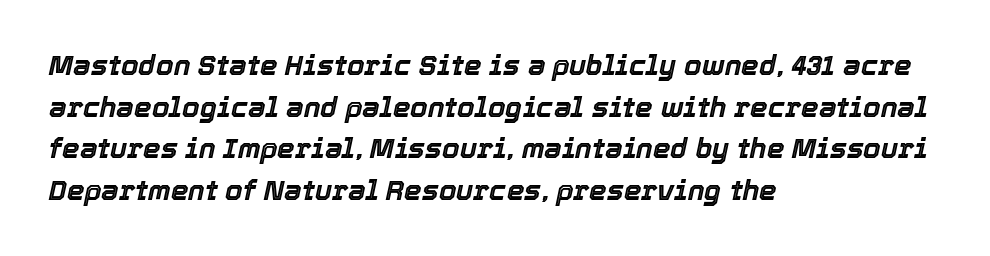
Q: Is the text italic (slanted)? A: Yes, it leans right by about 12 degrees.
Q: Is the text underlined? A: No.
Q: How is the paragraph aligned? A: Left-aligned.
Q: Is the spacing between letters normal or unusually wide? A: Normal.
Q: Is the spacing between lines tight, normal or loose? A: Normal.
Q: Width (condensed, normal, or wide)? A: Normal.
Q: x-height? A: Medium.
Q: Monospaced? A: No.
